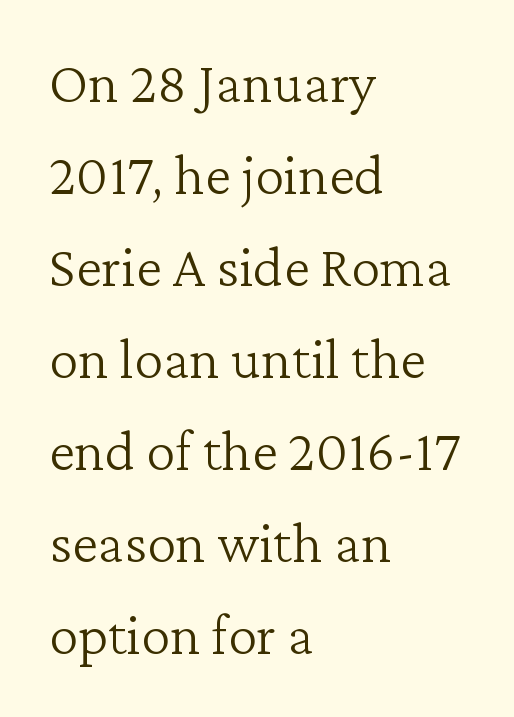
The image shows 59 px light serif type, upright; set left-aligned, normal line spacing (1.56x), normal letter spacing, not underlined; low stroke contrast and a medium x-height.
